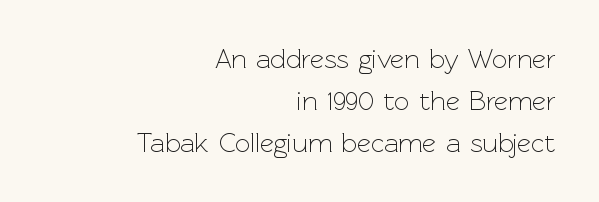
{"italic": "no", "bold": "no", "underline": "no", "align": "right", "line_spacing": "normal", "line_spacing_ratio": 1.55, "letter_spacing": "normal", "letter_spacing_em": 0.0, "glyph_px": 27}
